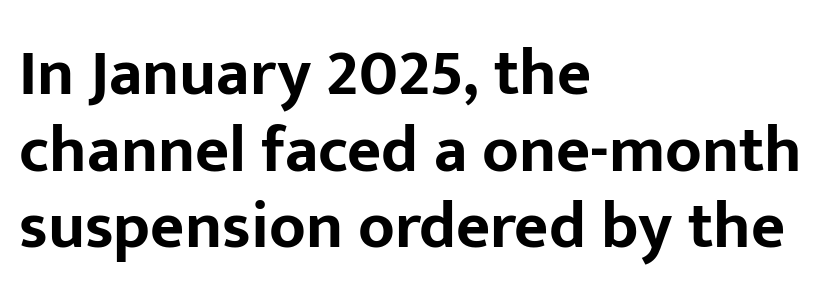
These lines are rendered in a variable-pitch font. The typesetting leans heavy: a genuine bold. Any mark beneath the type? The region is blank. The face used here is rendered with its standard letterfit. Check where the strokes stop: nothing finishes them off — pure sans.
